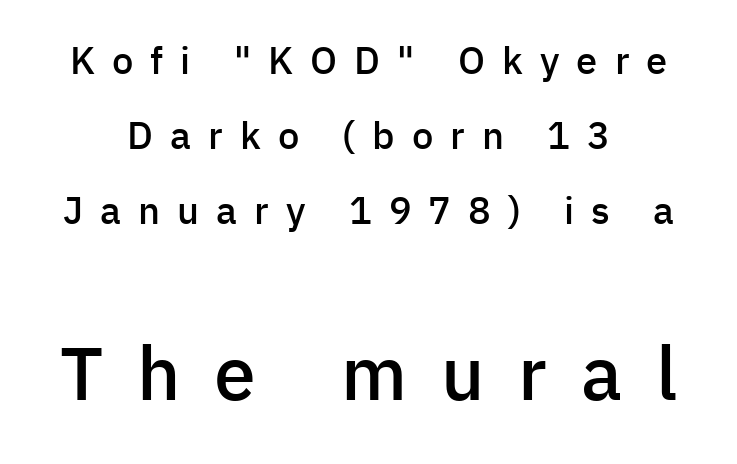
Q: Is the text bold? A: Semi-bold.
Q: Is the text italic (slanted)? A: No, it is upright.
Q: Is the typeface a serif or a sans-serif typeface? A: Sans-serif.
Q: Is the text underlined? A: No.
Q: How is the paragraph aligned? A: Centered.
Q: Is the spacing between letters normal or unusually wide? A: Unusually wide.
Q: Is the spacing between lines tight, normal or loose? A: Loose.
Q: Which block of text is set in a larger size, the first (top) or the second (bottom)? A: The second (bottom) one.
Q: Width (condensed, normal, or wide)? A: Normal.
Q: Stroke contrast? A: Low.
Q: x-height? A: Medium.
Q: Monospaced? A: No.
